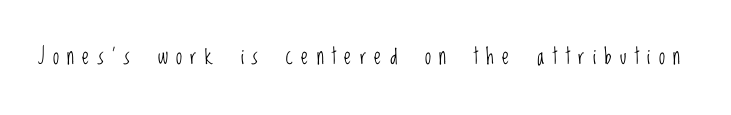
{"italic": "no", "bold": "no", "underline": "no", "letter_spacing": "wide", "letter_spacing_em": 0.38, "glyph_px": 22}
